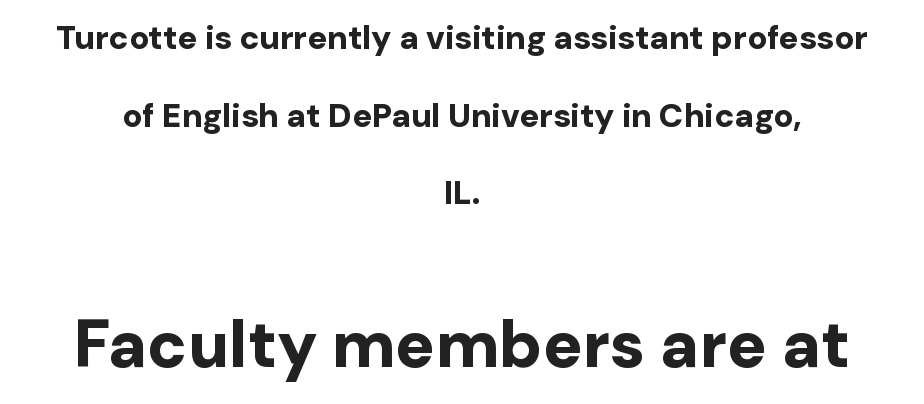
The image shows 66 px bold sans-serif type, upright; set centered, loose line spacing (2.35x), normal letter spacing, not underlined; the second (bottom) block is 2.0x larger; low stroke contrast and a medium x-height.
